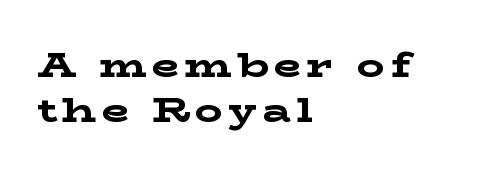
Q: Is the text bold? A: Yes.
Q: Is the text italic (slanted)? A: No, it is upright.
Q: Is the typeface a serif or a sans-serif typeface? A: Serif.
Q: Is the text underlined? A: No.
Q: How is the paragraph aligned? A: Left-aligned.
Q: Is the spacing between lines tight, normal or loose? A: Normal.
Q: Width (condensed, normal, or wide)? A: Wide.
Q: Stroke contrast? A: Low.
Q: x-height? A: Medium.
Q: Monospaced? A: No.
